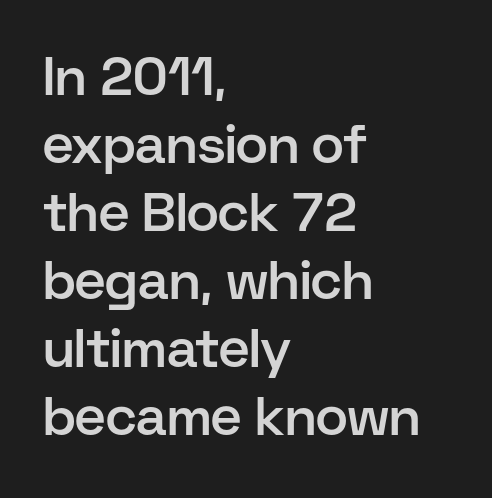
The image shows 54 px semibold sans-serif type, upright; set left-aligned, normal line spacing (1.26x), normal letter spacing, not underlined; low stroke contrast and a medium x-height.
